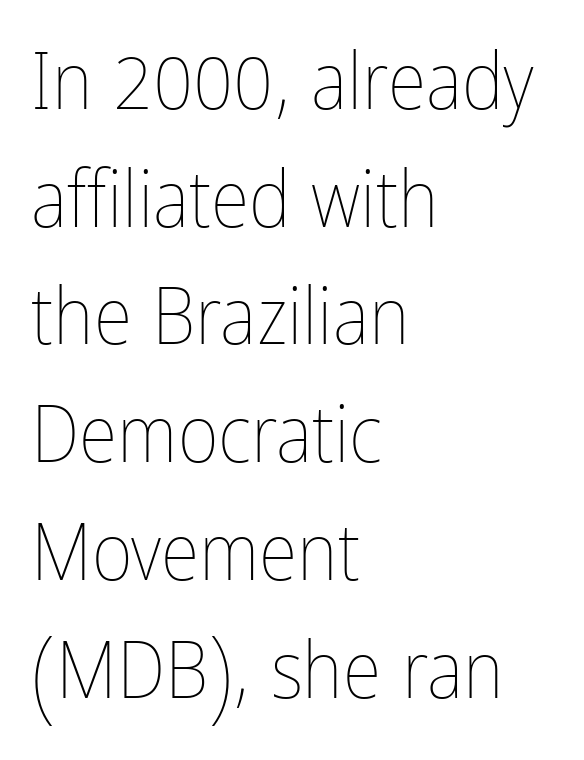
Posture: straight, roman, zero tilt. Line beginnings align vertically; line endings do not. Reading down the column, the eye jumps a familiar distance to each next line. Between one letter and the next there's only the usual sliver of space.
